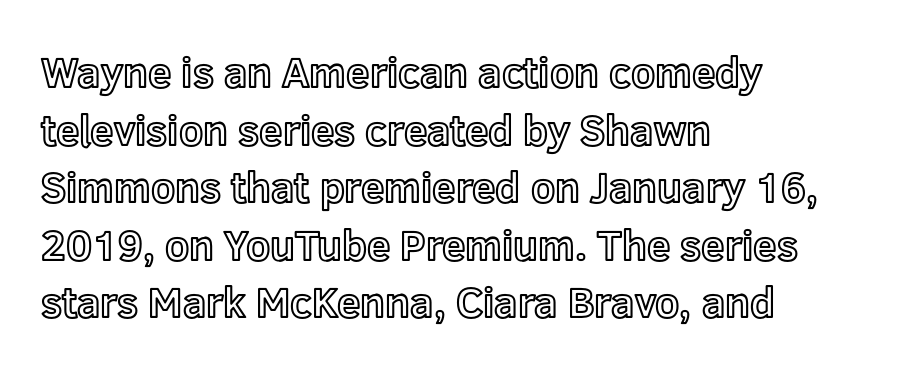
{"italic": "no", "width": "normal", "x_height": "medium", "monospaced": "no", "underline": "no", "align": "left", "line_spacing": "normal", "line_spacing_ratio": 1.37, "letter_spacing": "normal", "letter_spacing_em": 0.0, "glyph_px": 42}
